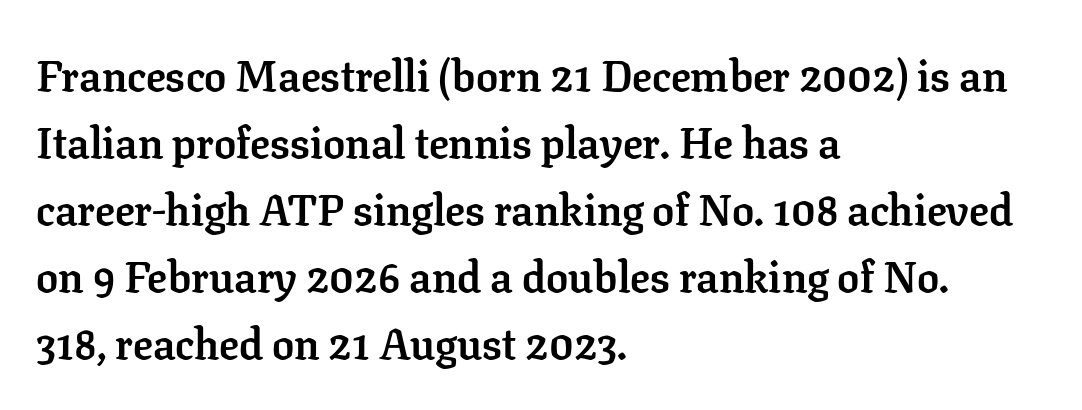
{"serif": "yes", "italic": "no", "bold": "yes", "weight": "semibold", "width": "normal", "stroke_contrast": "low", "x_height": "medium", "monospaced": "no", "underline": "no", "align": "left", "line_spacing": "normal", "line_spacing_ratio": 1.52, "letter_spacing": "normal", "letter_spacing_em": 0.0, "glyph_px": 44}
